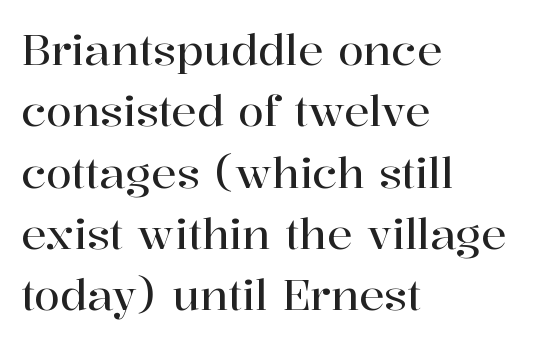
This block has exactly the height ordinary leading produces. Standard letterfit; no display-style spreading of the glyphs. Looks like regular typesetting: each glyph gets only the width it needs. Posture: straight, roman, zero tilt. This rendering employs a face with finishing strokes, i.e., a serif.
